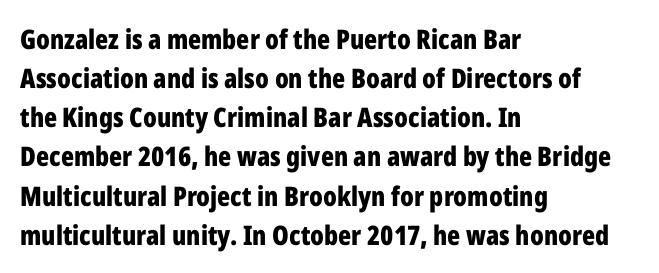
The image shows 27 px bold type, upright; set left-aligned, normal line spacing (1.45x), normal letter spacing, not underlined.
